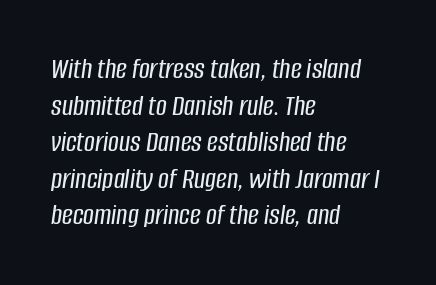
{"italic": "yes", "lean": "right", "slant_degrees": 8, "width": "condensed", "stroke_contrast": "low", "x_height": "large", "monospaced": "no", "underline": "no", "align": "left", "line_spacing_ratio": 1.22, "letter_spacing": "normal", "letter_spacing_em": 0.0, "glyph_px": 30}
